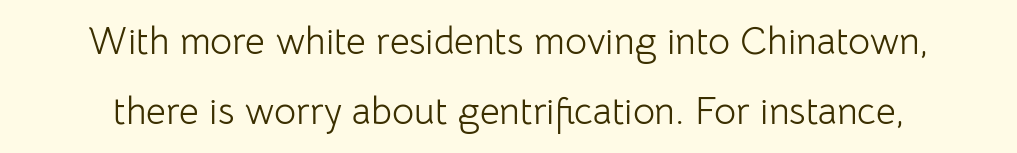
Letters rest on an invisible, unmarked baseline. The rendering uses natural spacing where letterforms have individual widths. To sum up the face: it is a sans, with no serifs. Ascenders rise straight up at ninety degrees.
